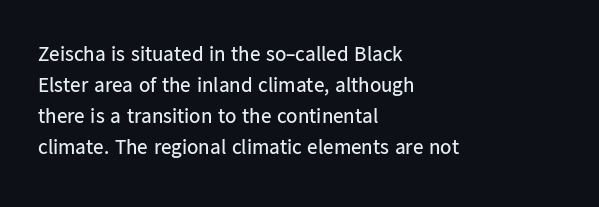
The image shows 21 px text type, upright; set left-aligned, normal line spacing (1.48x), normal letter spacing, not underlined.
